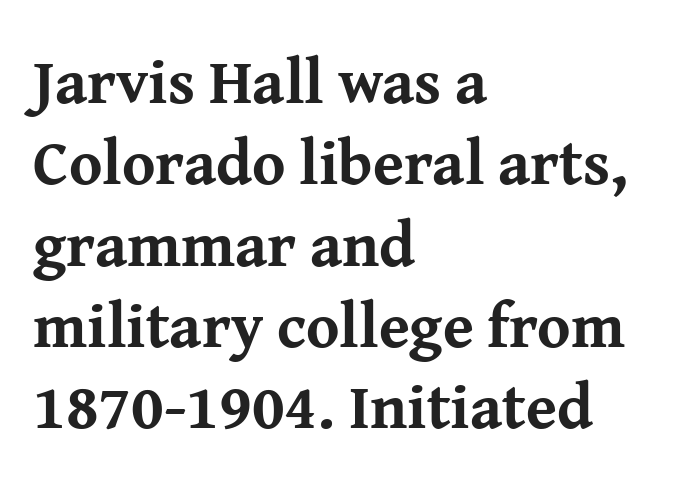
Spacing verdict: proportional, widths tailored to each character. Alignment: flush left. The letters stand straight up with perfectly vertical stems. Each new line begins a customary step beneath the previous one.
